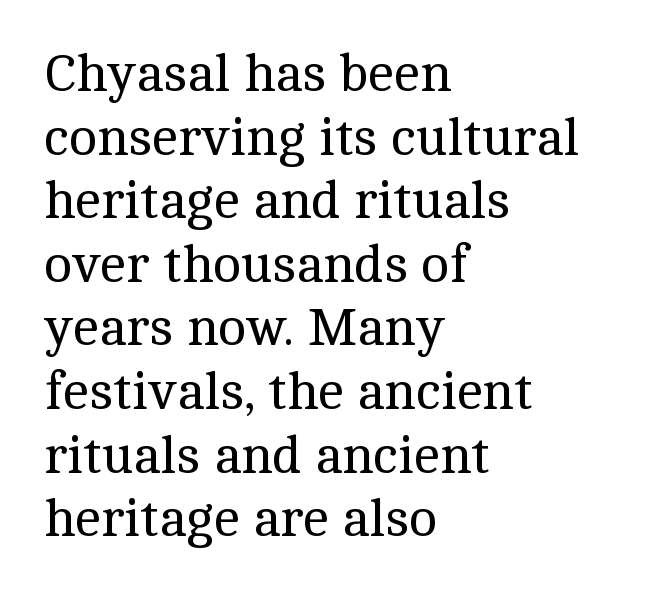
Honestly, there is no underline to notice here at all. This rendering leaves character spacing at its baseline value. The passage shown is typed in a proportional face where columns would drift. The face looks like a standard text weight, possibly lighter. Quick note: not italic, upright. Casual observation: everything's shoved over to the left.
